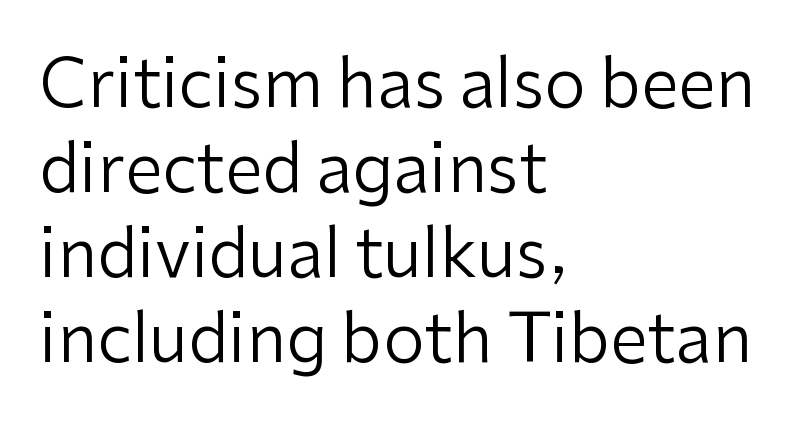
The rendering shows plain stroke endings on the letterforms — a sans-serif design. The passage shown stacks its lines at a standard gap. No extra tracking has been applied to these lines. Anything drawn beneath the words? Only blank space.
